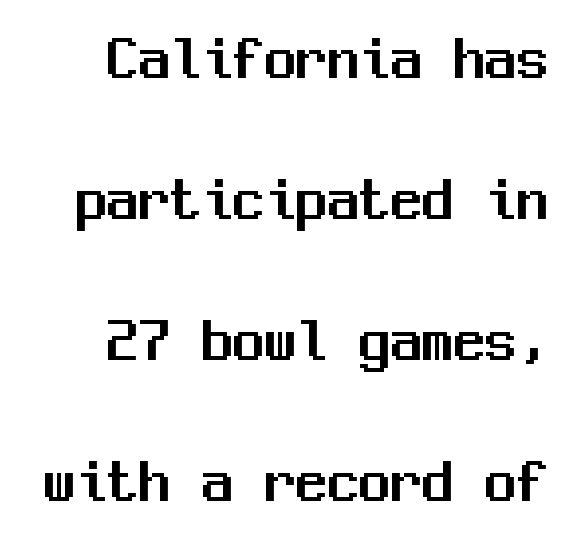
Q: Is the text italic (slanted)? A: No, it is upright.
Q: Is the typeface a serif or a sans-serif typeface? A: Sans-serif.
Q: Is the text underlined? A: No.
Q: How is the paragraph aligned? A: Right-aligned.
Q: Is the spacing between letters normal or unusually wide? A: Normal.
Q: Is the spacing between lines tight, normal or loose? A: Loose.
Q: Width (condensed, normal, or wide)? A: Normal.
Q: Stroke contrast? A: Medium.
Q: x-height? A: Medium.
Q: Monospaced? A: Yes.
